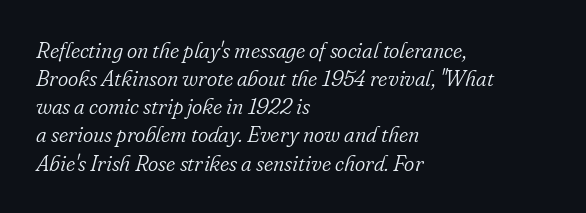
{"italic": "yes", "lean": "right", "slant_degrees": 16, "bold": "no", "underline": "no", "align": "left", "line_spacing": "normal", "line_spacing_ratio": 1.28, "letter_spacing": "normal", "letter_spacing_em": 0.0, "glyph_px": 22}
